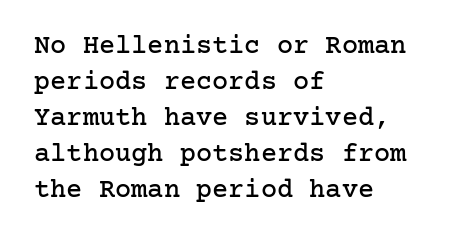
The image shows 27 px text type, upright; set left-aligned, normal line spacing (1.33x), normal letter spacing, not underlined.
